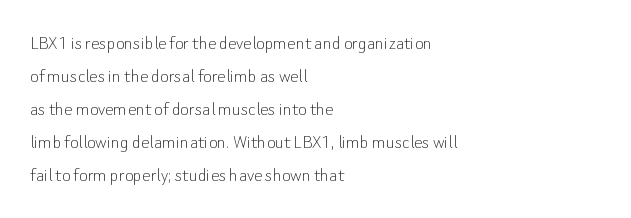
No italicization has been applied; the sample stays upright. This rendering features lettering with no underline. Summary of weight: not heavy and not bold. The typesetter chose a ragged-right arrangement here. The vertical gap from one line to the next is medium.
